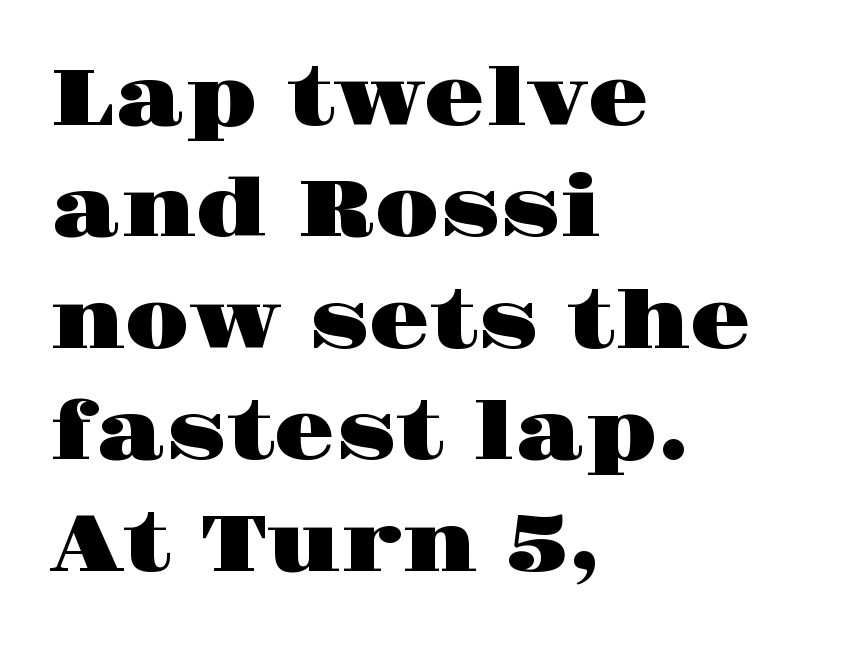
Is the letter spacing exaggerated? No — it looks like the ordinary default. Plain, unruled lines of type. No italicization has been applied; the sample stays upright. How would I describe the line gaps? Plain and ordinary. Looks like regular typesetting: each glyph gets only the width it needs.
